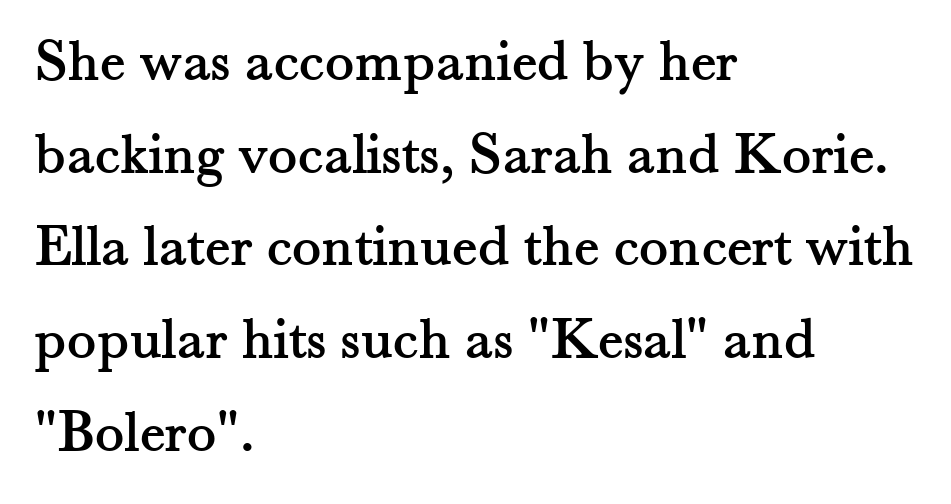
This is serif lettering, the kind often seen in printed books. How would I describe the line gaps? Plain and ordinary. The space directly below the letters is spotless. The face used here is rendered with its standard letterfit.
